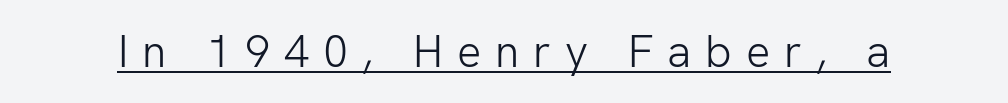
Q: Is the text bold? A: No.
Q: Is the text italic (slanted)? A: No, it is upright.
Q: Is the typeface a serif or a sans-serif typeface? A: Sans-serif.
Q: Is the text underlined? A: Yes.
Q: Is the spacing between letters normal or unusually wide? A: Unusually wide.
Q: Width (condensed, normal, or wide)? A: Normal.
Q: Stroke contrast? A: Low.
Q: x-height? A: Medium.
Q: Monospaced? A: No.
